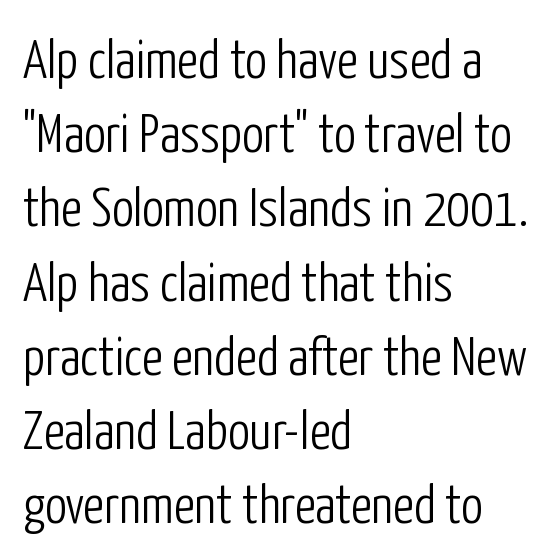
The image shows 55 px light, condensed sans-serif type, upright; set left-aligned, normal line spacing (1.35x), normal letter spacing, not underlined; low stroke contrast and a medium x-height.
